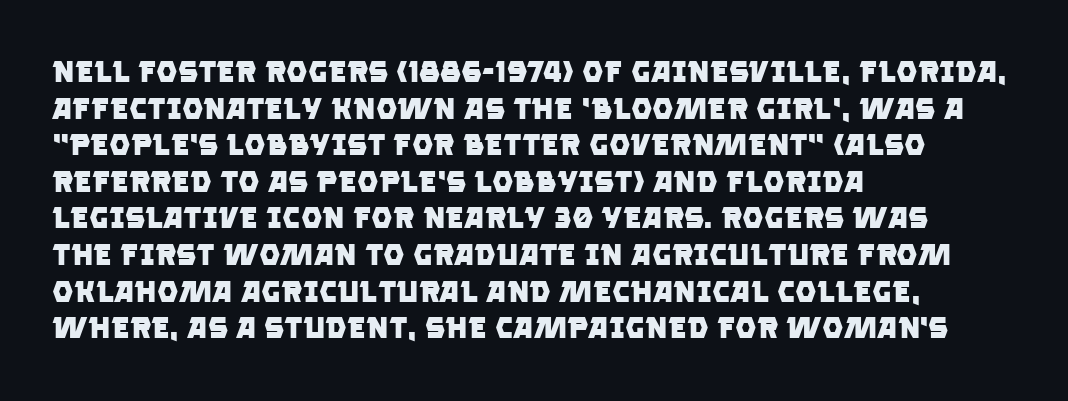
The image shows 30 px heavy sans-serif type; set left-aligned, line spacing 1.22x, normal letter spacing, not underlined; low stroke contrast and a large x-height.
